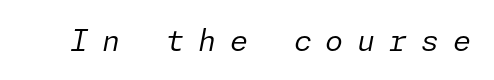
Q: Is the text bold? A: No.
Q: Is the text italic (slanted)? A: Yes, it leans right by about 11 degrees.
Q: Is the text underlined? A: No.
Q: Is the spacing between letters normal or unusually wide? A: Unusually wide.
Q: Width (condensed, normal, or wide)? A: Normal.
Q: Stroke contrast? A: Low.
Q: x-height? A: Medium.
